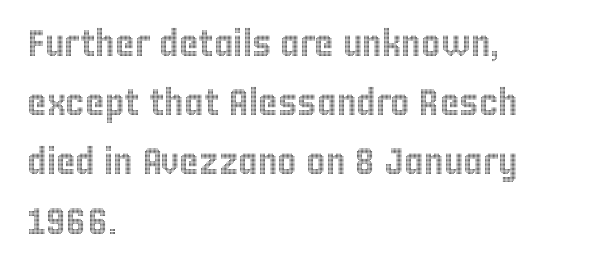
The image shows 37 px condensed type, upright; set left-aligned, normal line spacing (1.6x), normal letter spacing, not underlined; a large x-height.
